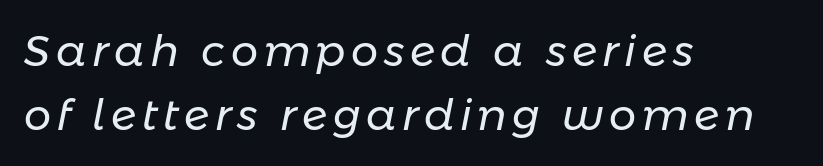
{"italic": "yes", "lean": "right", "slant_degrees": 11, "bold": "no", "weight": "regular", "width": "normal", "stroke_contrast": "low", "x_height": "medium", "monospaced": "no", "underline": "no", "align": "left", "line_spacing": "normal", "line_spacing_ratio": 1.5, "glyph_px": 43}
